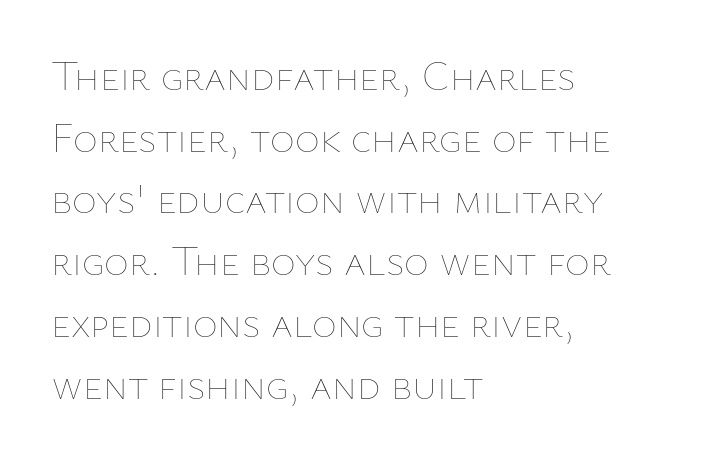
Q: Is the text bold? A: No.
Q: Is the text italic (slanted)? A: No, it is upright.
Q: Is the text underlined? A: No.
Q: How is the paragraph aligned? A: Left-aligned.
Q: Is the spacing between letters normal or unusually wide? A: Normal.
Q: Is the spacing between lines tight, normal or loose? A: Normal.
Q: Width (condensed, normal, or wide)? A: Normal.
Q: Stroke contrast? A: Low.
Q: x-height? A: Medium.
Q: Monospaced? A: No.
